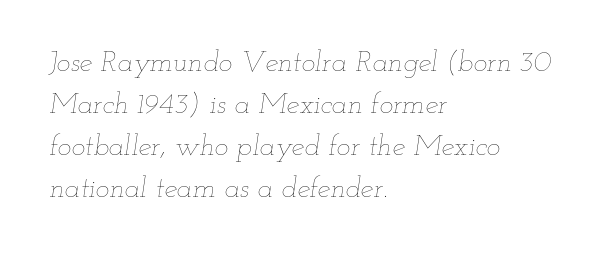
{"italic": "yes", "lean": "right", "slant_degrees": 12, "bold": "no", "weight": "thin", "width": "wide", "stroke_contrast": "low", "x_height": "small", "monospaced": "no", "underline": "no", "align": "left", "line_spacing": "normal", "line_spacing_ratio": 1.45, "letter_spacing": "normal", "letter_spacing_em": 0.0, "glyph_px": 29}
